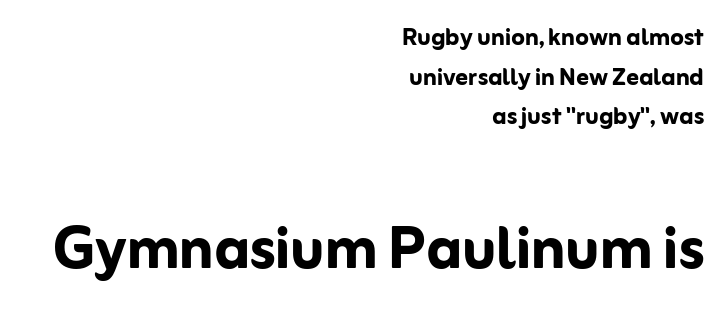
Q: Is the text bold? A: Yes.
Q: Is the text italic (slanted)? A: No, it is upright.
Q: Is the typeface a serif or a sans-serif typeface? A: Sans-serif.
Q: Is the text underlined? A: No.
Q: How is the paragraph aligned? A: Right-aligned.
Q: Is the spacing between letters normal or unusually wide? A: Normal.
Q: Is the spacing between lines tight, normal or loose? A: Normal.
Q: Which block of text is set in a larger size, the first (top) or the second (bottom)? A: The second (bottom) one.
Q: Width (condensed, normal, or wide)? A: Normal.
Q: Stroke contrast? A: Low.
Q: x-height? A: Medium.
Q: Monospaced? A: No.
